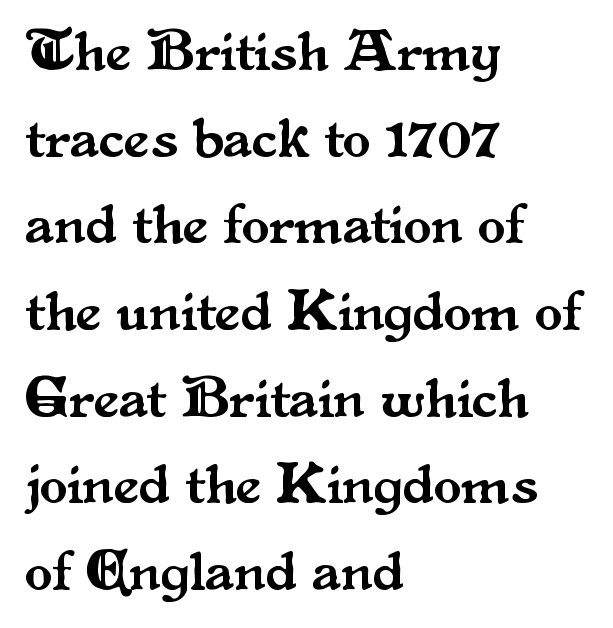
{"serif": "yes", "italic": "no", "width": "normal", "stroke_contrast": "medium", "x_height": "small", "monospaced": "no", "underline": "no", "align": "left", "line_spacing": "normal", "line_spacing_ratio": 1.52, "letter_spacing": "normal", "letter_spacing_em": 0.0, "glyph_px": 57}
